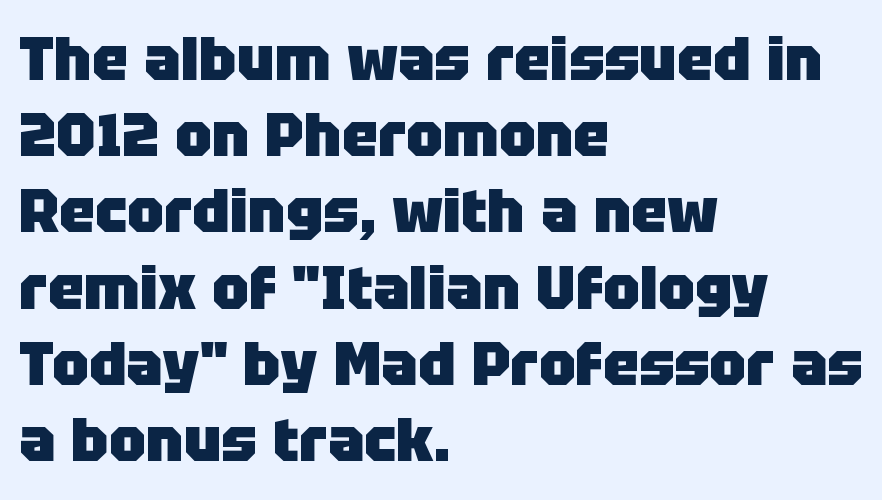
The image shows 61 px heavy sans-serif type, upright; set left-aligned, normal line spacing (1.25x), normal letter spacing, not underlined; low stroke contrast and a large x-height.
